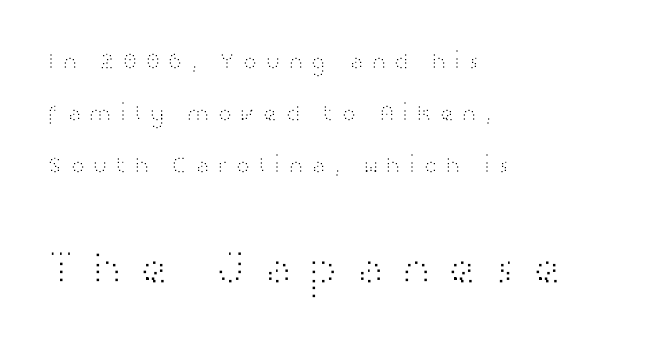
Q: Is the text bold? A: No.
Q: Is the text italic (slanted)? A: No, it is upright.
Q: Is the typeface a serif or a sans-serif typeface? A: Sans-serif.
Q: Is the text underlined? A: No.
Q: How is the paragraph aligned? A: Left-aligned.
Q: Is the spacing between letters normal or unusually wide? A: Unusually wide.
Q: Is the spacing between lines tight, normal or loose? A: Loose.
Q: Which block of text is set in a larger size, the first (top) or the second (bottom)? A: The second (bottom) one.
Q: Width (condensed, normal, or wide)? A: Wide.
Q: Stroke contrast? A: High.
Q: x-height? A: Medium.
Q: Monospaced? A: No.
